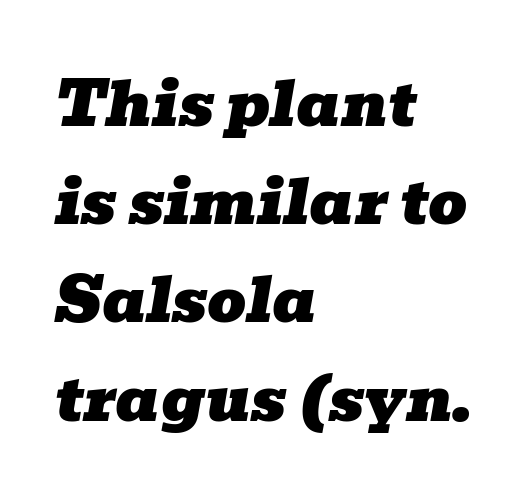
The image shows 61 px wide serif type, italic (leaning right); set left-aligned, normal line spacing (1.61x), normal letter spacing, not underlined; low stroke contrast and a medium x-height.
